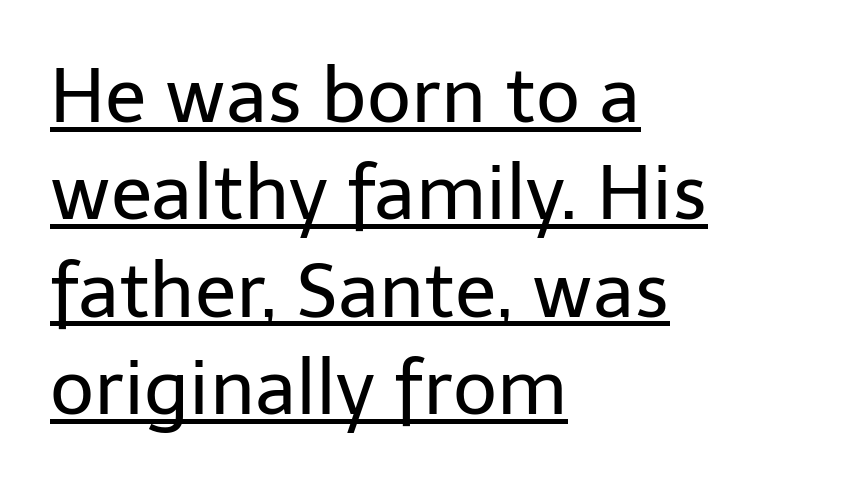
{"serif": "no", "italic": "no", "bold": "no", "weight": "regular", "width": "normal", "stroke_contrast": "low", "x_height": "medium", "monospaced": "no", "underline": "yes", "align": "left", "line_spacing": "normal", "line_spacing_ratio": 1.28, "letter_spacing": "normal", "letter_spacing_em": 0.0, "glyph_px": 76}
